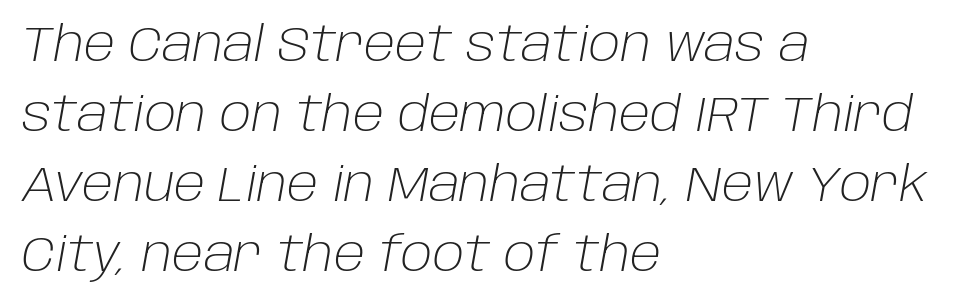
What stands out about the letter spacing? Nothing — it is the standard amount. Think of a printed novel: that variable character pitch is what you see here. The space between consecutive lines is moderate. Where is the straight margin? On the left. Bare-footed words on every line. The font's italic variant was chosen for this text.
